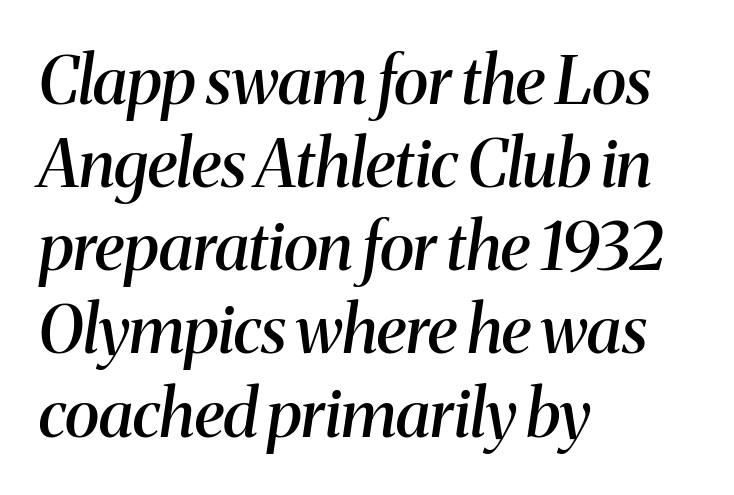
Stems and bowls a touch heavier than normal — semibold. This rendering features lettering with no underline. This sample uses a serif face. The paragraph has a hard left edge and a soft right edge.
